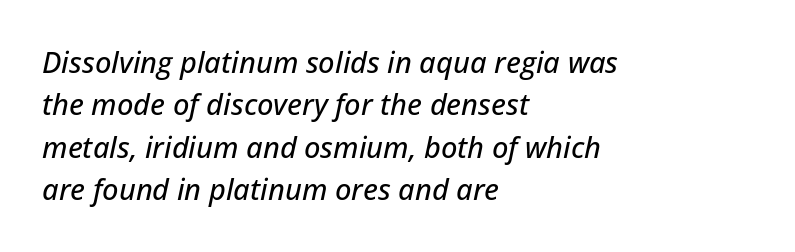
{"italic": "yes", "lean": "right", "slant_degrees": 12, "width": "normal", "stroke_contrast": "low", "x_height": "medium", "monospaced": "no", "underline": "no", "align": "left", "line_spacing": "normal", "line_spacing_ratio": 1.46, "letter_spacing": "normal", "letter_spacing_em": 0.0, "glyph_px": 29}
